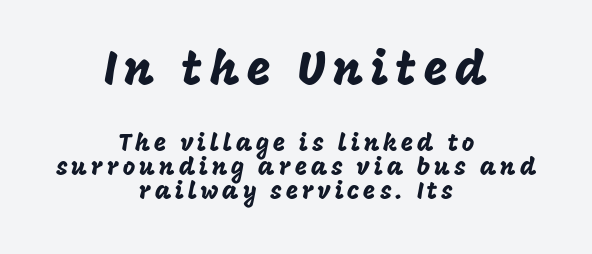
Q: Is the text italic (slanted)? A: Yes.
Q: Is the typeface a serif or a sans-serif typeface? A: Sans-serif.
Q: Is the text underlined? A: No.
Q: How is the paragraph aligned? A: Centered.
Q: Is the spacing between lines tight, normal or loose? A: Tight.
Q: Which block of text is set in a larger size, the first (top) or the second (bottom)? A: The first (top) one.
Q: Width (condensed, normal, or wide)? A: Normal.
Q: Stroke contrast? A: Low.
Q: x-height? A: Large.
Q: Monospaced? A: No.
